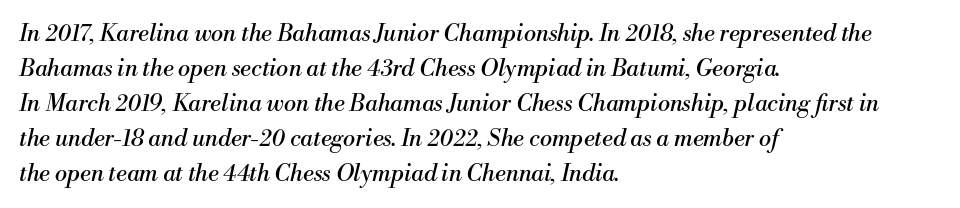
Visually the block forms a straight wall on the left and a jagged coastline on the right. Counters stay open thanks to moderate or lighter strokes. Compared with ordinary roman type, these characters are visibly tilted. Horizontal bands of white between lines are of average thickness.
